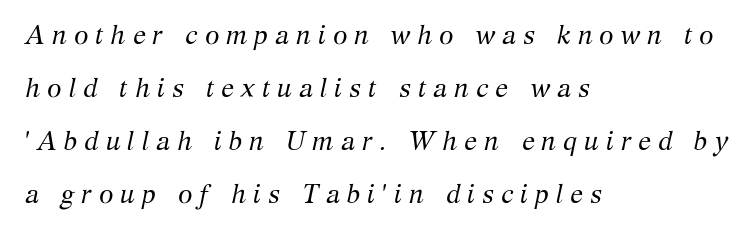
The image shows 26 px text type, italic (leaning right); set left-aligned, loose line spacing (2.04x), unusually wide letter spacing (+0.27 em), not underlined.
